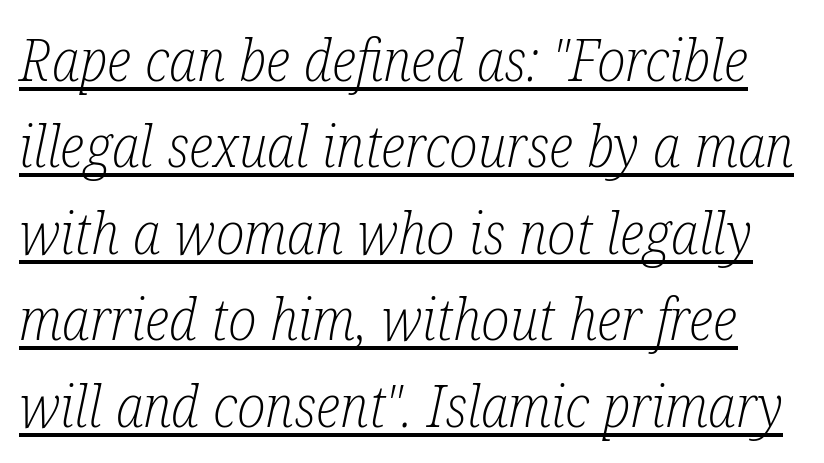
The vertical gap from one line to the next is medium. Classification — serif. Short note: letters normally spaced. Think of a printed novel: that variable character pitch is what you see here. Does a line run under the words? Yes, clearly.
